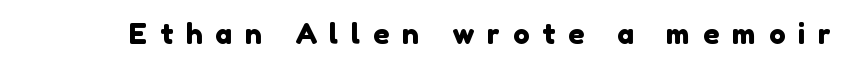
Q: Is the typeface a serif or a sans-serif typeface? A: Sans-serif.
Q: Is the text underlined? A: No.
Q: Is the spacing between letters normal or unusually wide? A: Unusually wide.
Q: Width (condensed, normal, or wide)? A: Normal.
Q: Stroke contrast? A: Low.
Q: x-height? A: Medium.
Q: Monospaced? A: No.
